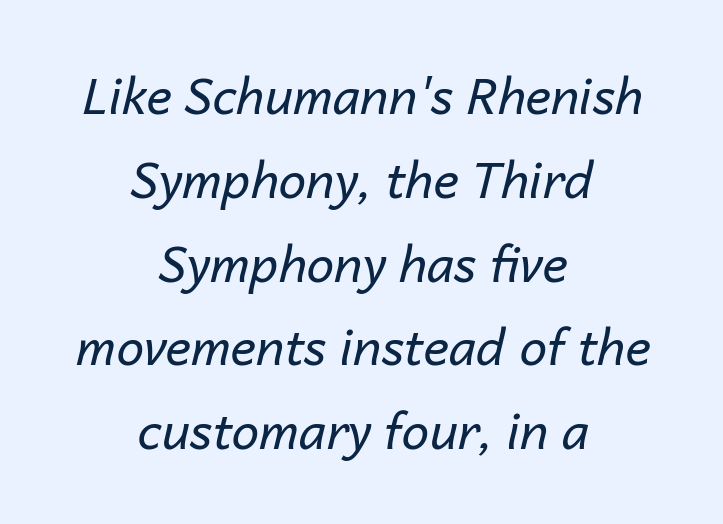
{"italic": "yes", "lean": "right", "slant_degrees": 14, "bold": "no", "weight": "regular", "width": "normal", "stroke_contrast": "low", "x_height": "medium", "monospaced": "no", "underline": "no", "align": "center", "line_spacing_ratio": 1.71, "letter_spacing": "normal", "letter_spacing_em": 0.0, "glyph_px": 49}
